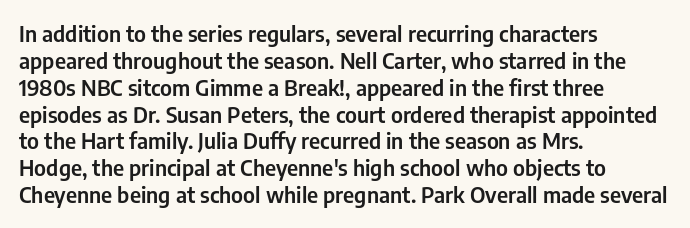
Is the block centered? No — it sits flush against the left margin. Beneath every word, the page is bare. What stands out about the letter spacing? Nothing — it is the standard amount. The lettering stays uniformly vertical, giving the passage a roman look.
